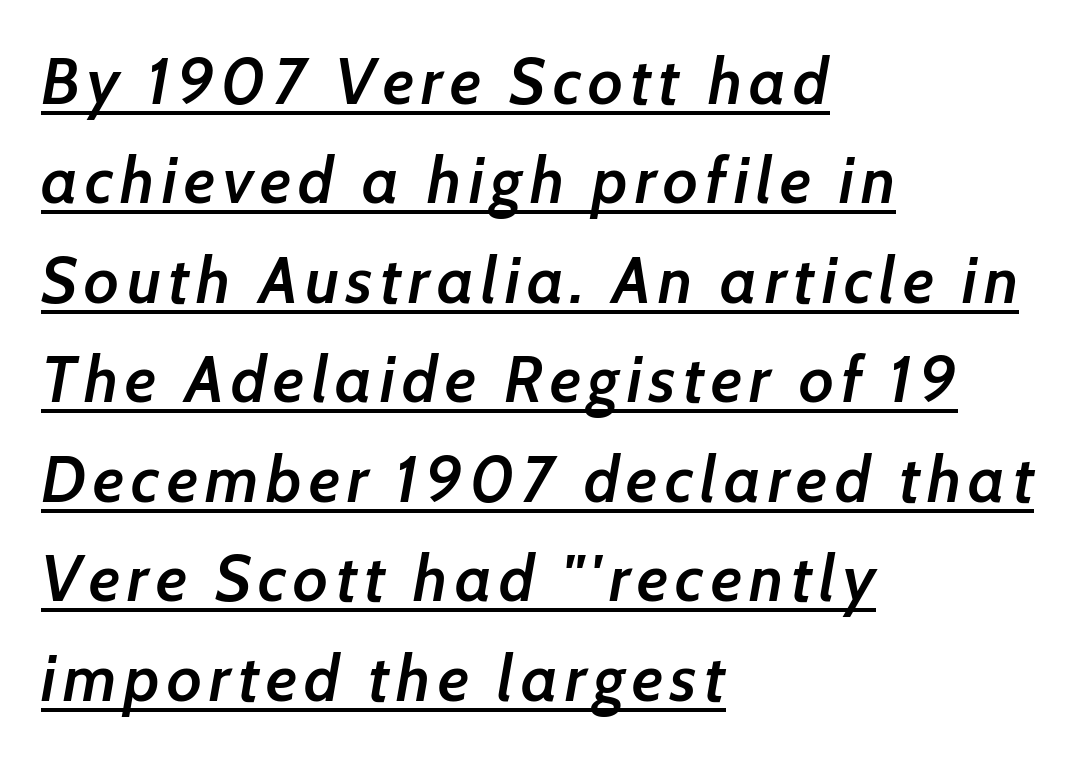
Q: Is the text bold? A: Semi-bold.
Q: Is the text italic (slanted)? A: Yes, it leans right by about 7 degrees.
Q: Is the text underlined? A: Yes.
Q: How is the paragraph aligned? A: Left-aligned.
Q: Is the spacing between lines tight, normal or loose? A: Normal.
Q: Width (condensed, normal, or wide)? A: Normal.
Q: Stroke contrast? A: Low.
Q: x-height? A: Medium.
Q: Monospaced? A: No.
